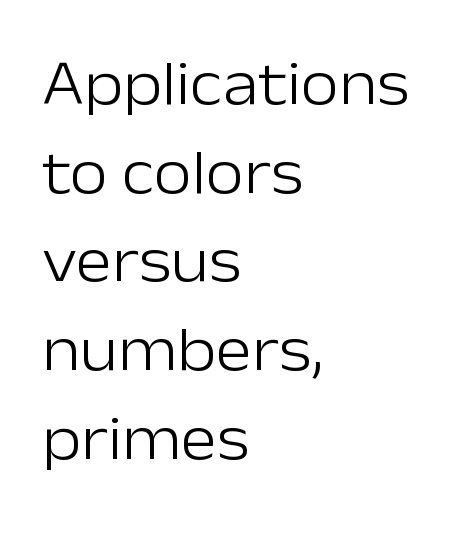
The image shows 62 px light sans-serif type, upright; set left-aligned, normal line spacing (1.43x), normal letter spacing, not underlined; low stroke contrast and a medium x-height.
